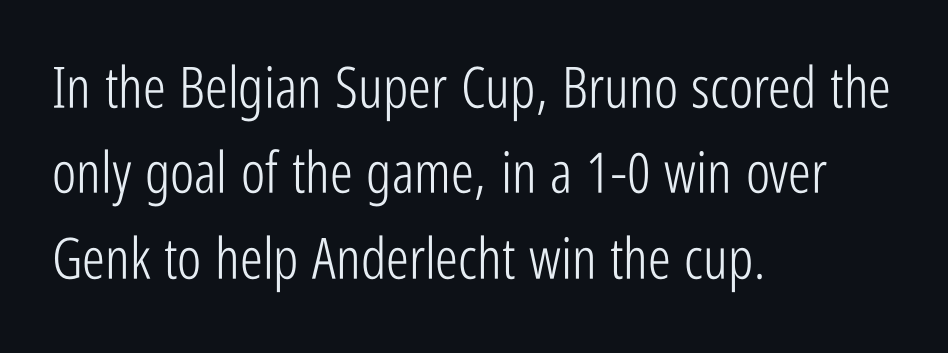
A typesetter would mark this as roman, not italic. The letterforms sit shoulder to shoulder at normal distance. A typesetter would call this proportional, since set widths differ per character. This rendering features lettering with no underline. The typesetter chose a ragged-right arrangement here.
